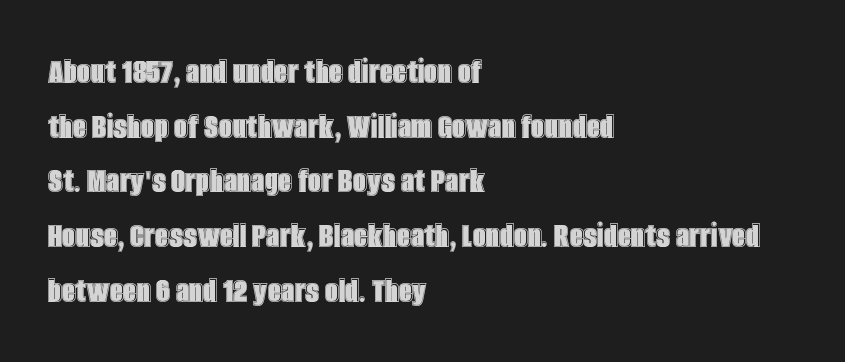
This block has exactly the height ordinary leading produces. Ascenders rise straight up at ninety degrees. Looks like regular typesetting: each glyph gets only the width it needs. No word sits above an underline.
